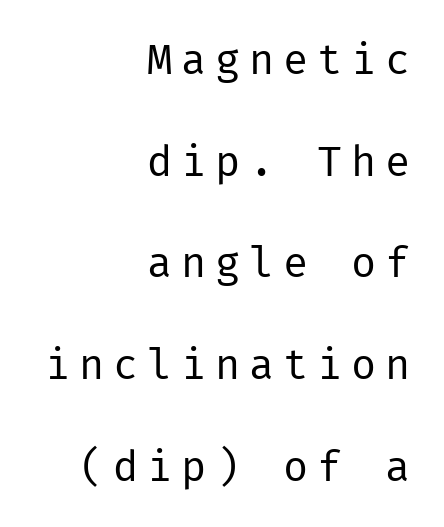
The image shows 42 px regular-weight sans-serif type, upright; set right-aligned, loose line spacing (2.42x), unusually wide letter spacing (+0.21 em), not underlined; low stroke contrast and a medium x-height.
